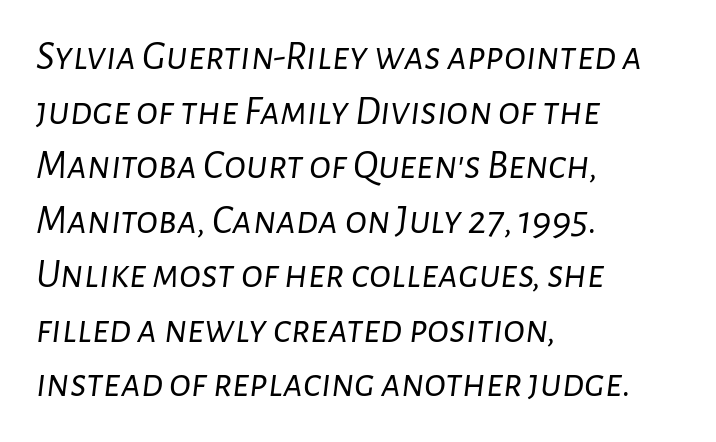
{"italic": "yes", "lean": "right", "slant_degrees": 7, "bold": "no", "weight": "light", "width": "normal", "stroke_contrast": "low", "x_height": "medium", "monospaced": "no", "underline": "no", "align": "left", "line_spacing": "normal", "line_spacing_ratio": 1.33, "letter_spacing": "normal", "letter_spacing_em": 0.0, "glyph_px": 41}
